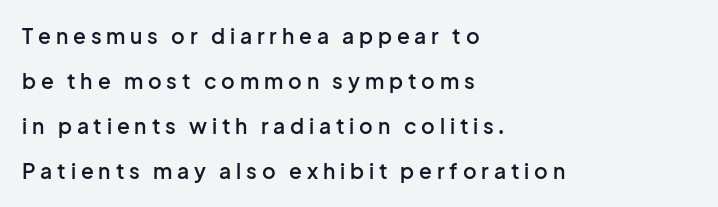
{"italic": "no", "bold": "semi", "underline": "no", "align": "left", "line_spacing": "loose", "line_spacing_ratio": 2.15, "letter_spacing": "wide", "letter_spacing_em": 0.23, "glyph_px": 21}
